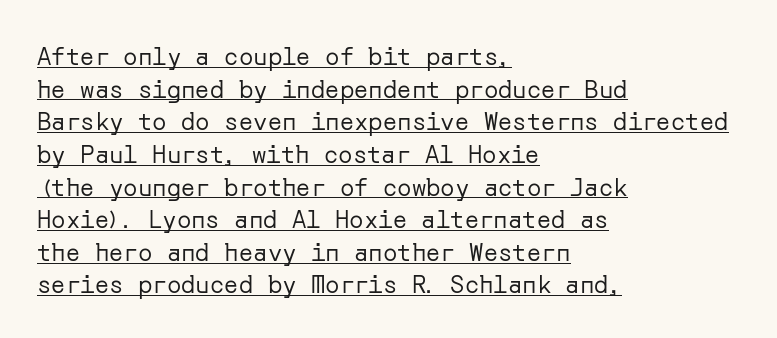
The image shows 24 px text type, upright; set left-aligned, normal line spacing (1.36x), normal letter spacing, underlined.
